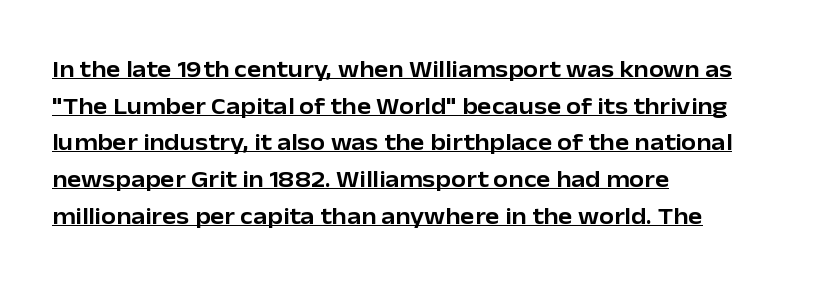
The horizontal fit of the characters is conventional and even. Underline: present. Regular leading. These lines were composed using upright roman letters.
